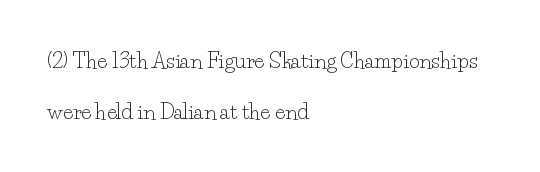
{"italic": "no", "bold": "no", "underline": "no", "align": "left", "line_spacing": "loose", "line_spacing_ratio": 2.41, "letter_spacing": "normal", "letter_spacing_em": 0.0, "glyph_px": 21}
